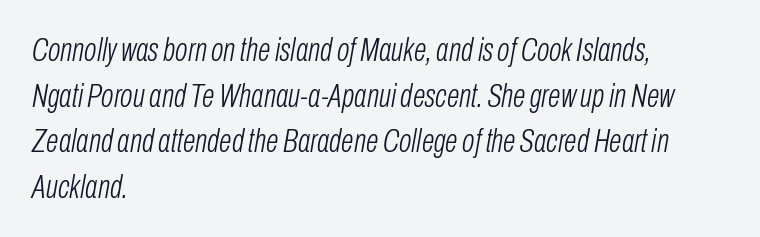
The image shows 33 px light, condensed type, italic (leaning right); set left-aligned, normal line spacing (1.38x), normal letter spacing, not underlined; low stroke contrast and a medium x-height.
